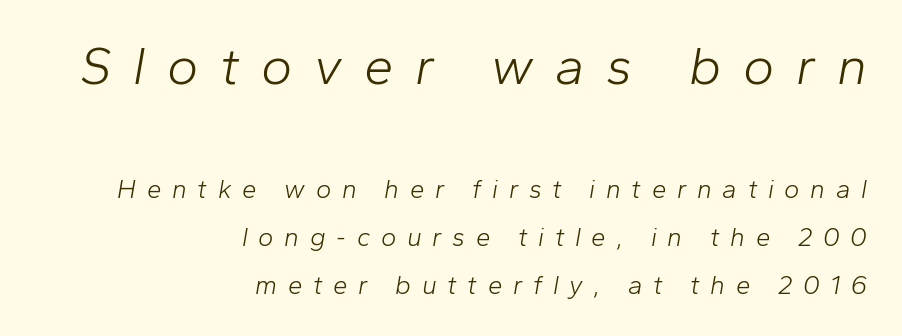
The image shows 53 px light type, italic (leaning right); set right-aligned, line spacing 1.83x, unusually wide letter spacing (+0.41 em), not underlined; the first (top) block is 2.04x larger; low stroke contrast and a medium x-height.
